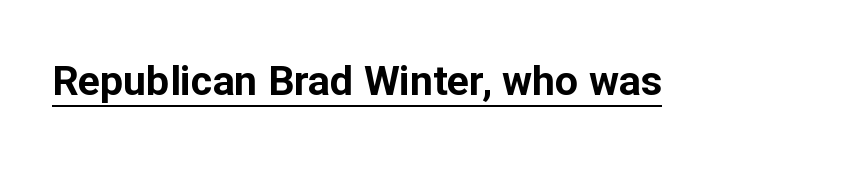
Default kerning and tracking; the words read as compact shapes. Strong, thick strokes mark this as bold type. No italicization has been applied; the sample stays upright. A continuous stroke trails under the words, as in a hyperlink. This rendering employs a face without finishing strokes, i.e., a sans-serif.
